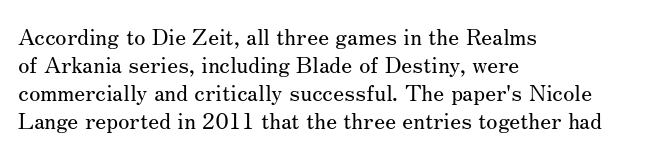
Every stem runs plumb, perpendicular to the baseline. Layout note: lines flush left. Decoration check: the copy has no underline. Short note: letters normally spaced.
